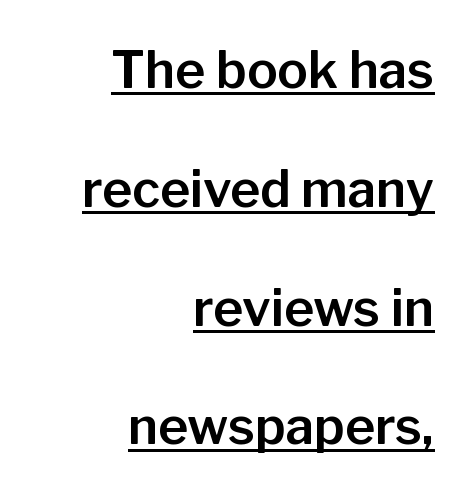
The image shows 51 px sans-serif type, upright; set right-aligned, loose line spacing (2.33x), normal letter spacing, underlined; low stroke contrast and a medium x-height.
